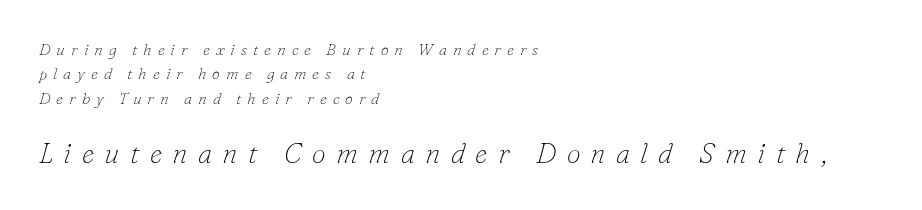
The passage is arranged the way most books set body copy — flush left. This layout puts the modest block above and the oversized block below. Regarding leading, the lines here are spaced in the standard way. Characters follow at a spacing far wider than the type designer built in.
